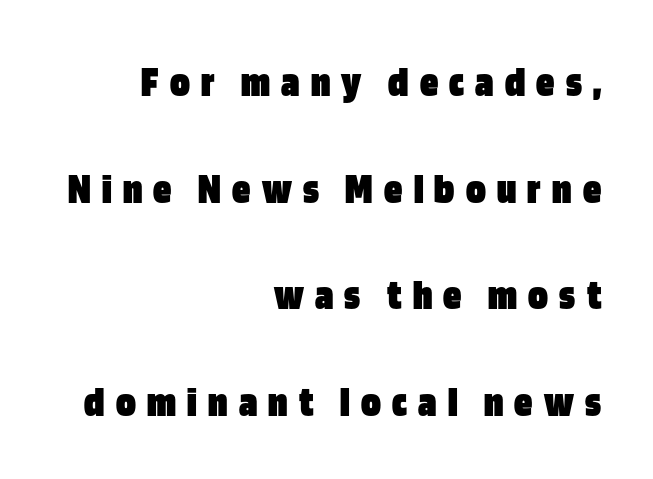
{"serif": "no", "italic": "no", "bold": "yes", "weight": "heavy", "width": "condensed", "stroke_contrast": "low", "x_height": "large", "monospaced": "no", "underline": "no", "align": "right", "line_spacing": "loose", "line_spacing_ratio": 2.37, "letter_spacing": "wide", "letter_spacing_em": 0.25, "glyph_px": 45}
